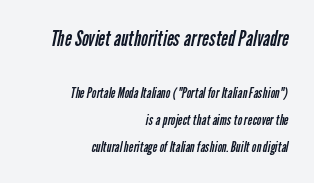
Q: Is the text bold? A: No.
Q: Is the text underlined? A: No.
Q: How is the paragraph aligned? A: Right-aligned.
Q: Is the spacing between letters normal or unusually wide? A: Normal.
Q: Is the spacing between lines tight, normal or loose? A: Loose.
Q: Which block of text is set in a larger size, the first (top) or the second (bottom)? A: The first (top) one.
